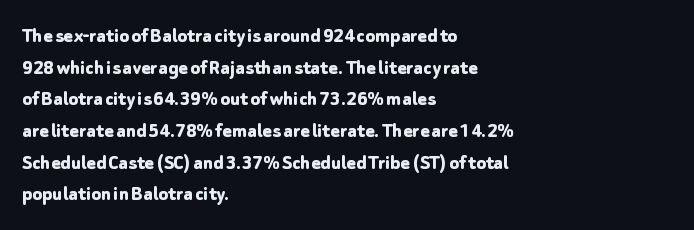
Beneath every word, the page is bare. Successive baselines arrive at the customary interval. It's the straight-up-and-down kind of type. Which margin do the lines hug? The left one — the right edge is uneven. Thick stems and heavy bowls — unmistakably bold.
